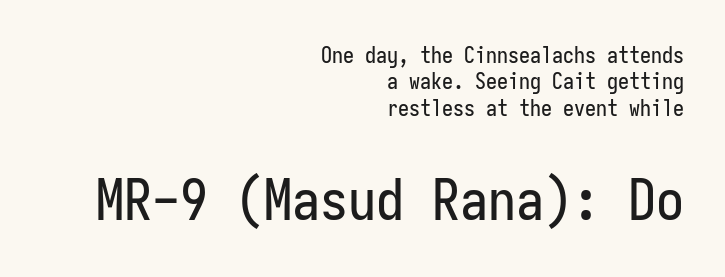
Q: Is the text italic (slanted)? A: No, it is upright.
Q: Is the typeface a serif or a sans-serif typeface? A: Sans-serif.
Q: Is the text underlined? A: No.
Q: How is the paragraph aligned? A: Right-aligned.
Q: Is the spacing between letters normal or unusually wide? A: Normal.
Q: Which block of text is set in a larger size, the first (top) or the second (bottom)? A: The second (bottom) one.
Q: Width (condensed, normal, or wide)? A: Condensed.
Q: Stroke contrast? A: Low.
Q: x-height? A: Medium.
Q: Monospaced? A: Yes.
